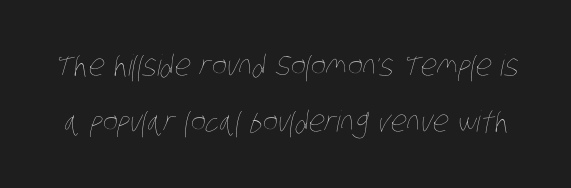
The image shows 29 px thin, condensed type; set loose line spacing (1.93x), normal letter spacing, not underlined; low stroke contrast and a large x-height.
